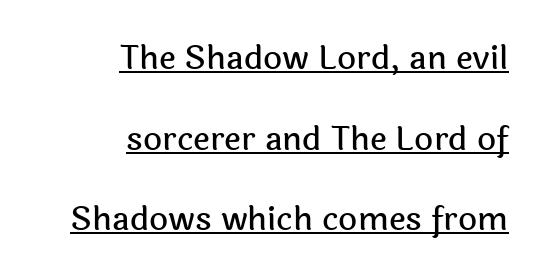
The image shows 33 px sans-serif type, upright; set right-aligned, loose line spacing (2.44x), normal letter spacing, underlined; a medium x-height.
